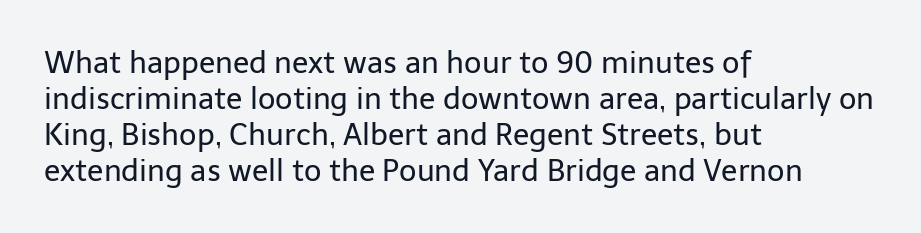
{"serif": "no", "italic": "no", "bold": "no", "weight": "regular", "width": "normal", "stroke_contrast": "low", "x_height": "medium", "monospaced": "no", "underline": "no", "align": "left", "line_spacing_ratio": 1.2, "letter_spacing": "normal", "letter_spacing_em": 0.0, "glyph_px": 30}
